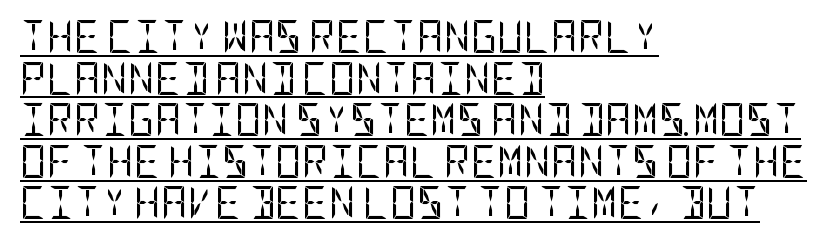
Q: Is the text bold? A: No.
Q: Is the text italic (slanted)? A: No, it is upright.
Q: Is the typeface a serif or a sans-serif typeface? A: Sans-serif.
Q: Is the text underlined? A: Yes.
Q: How is the paragraph aligned? A: Left-aligned.
Q: Is the spacing between letters normal or unusually wide? A: Normal.
Q: Is the spacing between lines tight, normal or loose? A: Normal.
Q: Width (condensed, normal, or wide)? A: Condensed.
Q: Stroke contrast? A: Low.
Q: x-height? A: Large.
